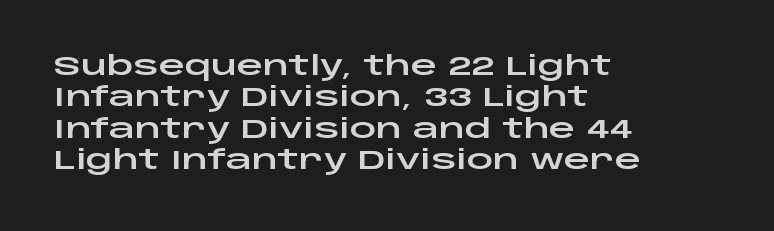
The image shows 26 px text type, upright; set left-aligned, line spacing 1.21x, normal letter spacing, not underlined.
